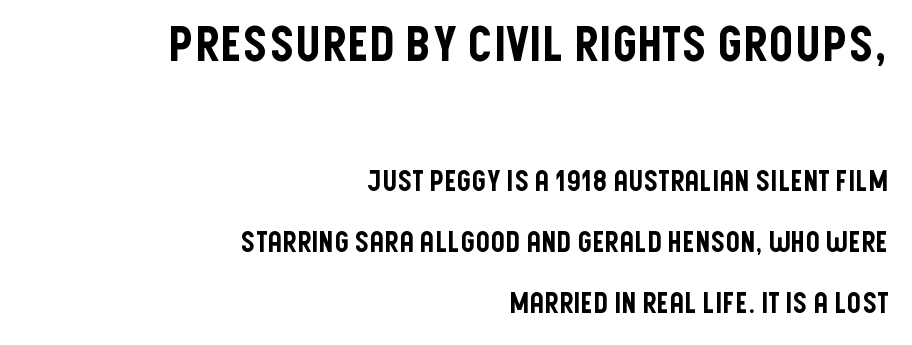
How would I describe the line gaps? Wide and relaxed. Alignment: flush right. Italic? Not at all — the glyphs are vertical. Looks like regular typesetting: each glyph gets only the width it needs. This sample uses plain, unmodified letter spacing. The glyphs in this specimen are sans serif.
